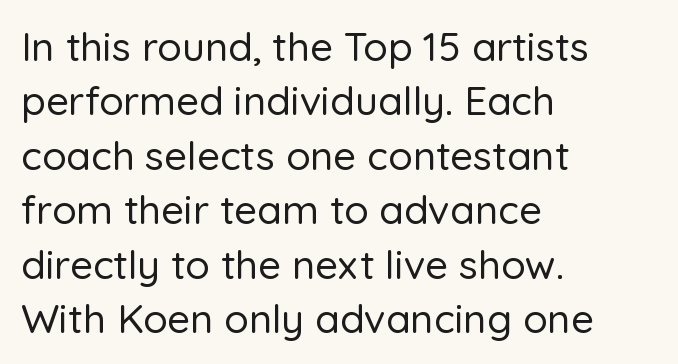
The letters carry no serifs — their stems end cleanly without finishing strokes. Decoration check: the copy has no underline. The designer left line spacing at the default. You could call the tracking neutral — neither tight nor loose.
